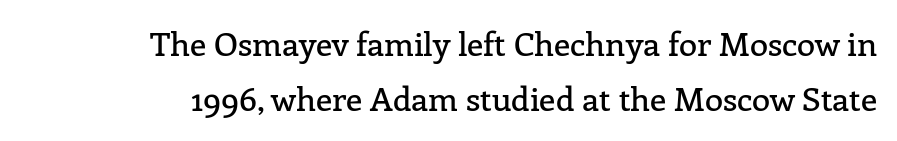
{"serif": "yes", "italic": "no", "width": "normal", "stroke_contrast": "low", "x_height": "medium", "monospaced": "no", "underline": "no", "align": "right", "line_spacing": "normal", "line_spacing_ratio": 1.68, "letter_spacing": "normal", "letter_spacing_em": 0.0, "glyph_px": 33}
